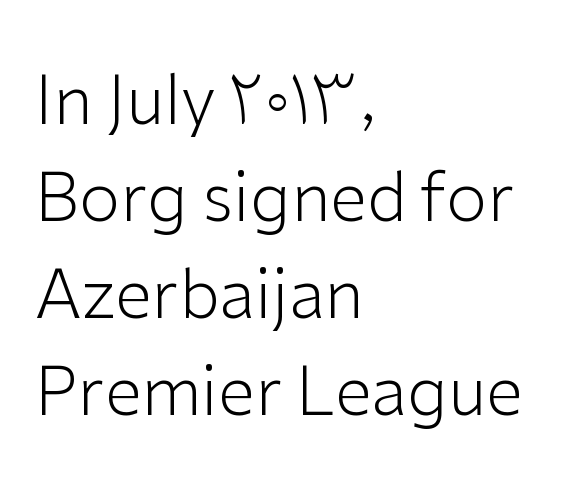
{"serif": "no", "italic": "no", "bold": "no", "weight": "light", "width": "normal", "stroke_contrast": "low", "x_height": "medium", "monospaced": "no", "underline": "no", "align": "left", "line_spacing": "normal", "line_spacing_ratio": 1.45, "letter_spacing": "normal", "letter_spacing_em": 0.0, "glyph_px": 67}
